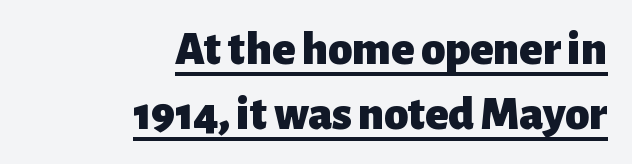
In terms of weight, the rendering is a true, heavy bold. The words here are underlined. The passage shown is typeset with a sans-serif family. The line texture is even and compact thanks to regular tracking.
